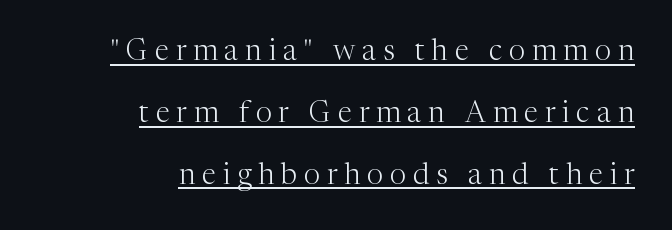
The image shows 29 px light serif type, upright; set right-aligned, loose line spacing (2.13x), unusually wide letter spacing (+0.24 em), underlined; medium stroke contrast and a medium x-height.
